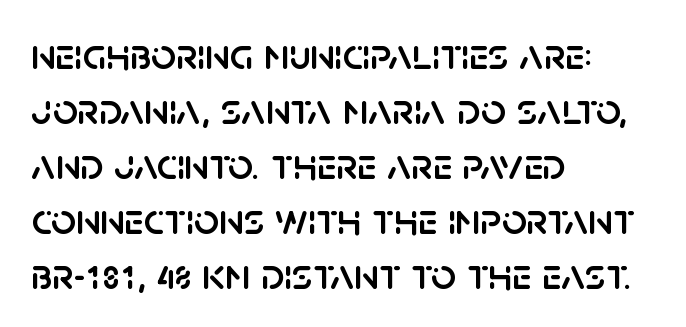
The image shows 44 px sans-serif type, upright; set left-aligned, normal line spacing (1.25x), normal letter spacing, not underlined; low stroke contrast and a large x-height.
